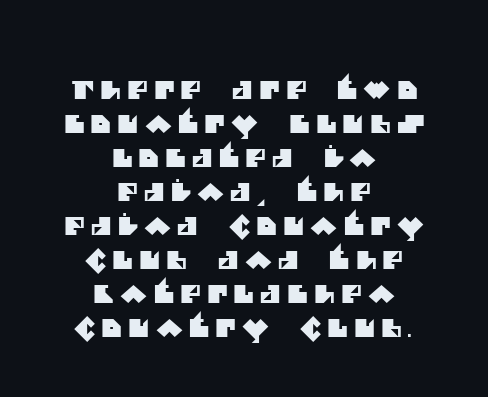
Q: Is the text underlined? A: No.
Q: How is the paragraph aligned? A: Centered.
Q: Is the spacing between letters normal or unusually wide? A: Unusually wide.
Q: Is the spacing between lines tight, normal or loose? A: Normal.
